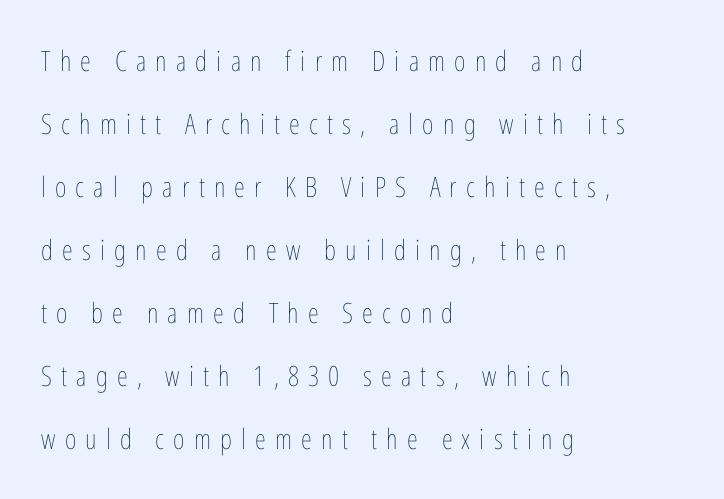
{"italic": "no", "bold": "no", "weight": "thin", "width": "condensed", "stroke_contrast": "low", "x_height": "medium", "monospaced": "no", "underline": "no", "align": "left", "line_spacing": "loose", "line_spacing_ratio": 2.25, "letter_spacing": "wide", "letter_spacing_em": 0.33, "glyph_px": 28}
